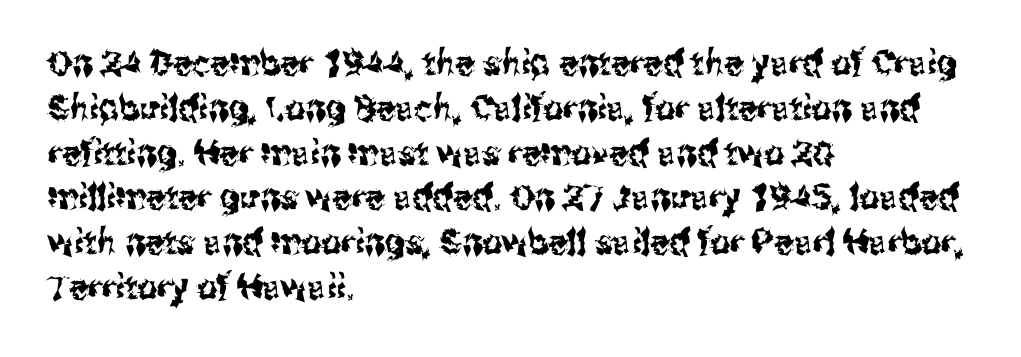
{"serif": "no", "italic": "no", "width": "condensed", "stroke_contrast": "medium", "x_height": "medium", "monospaced": "no", "underline": "no", "align": "left", "line_spacing": "normal", "line_spacing_ratio": 1.28, "letter_spacing": "normal", "letter_spacing_em": 0.0, "glyph_px": 35}
